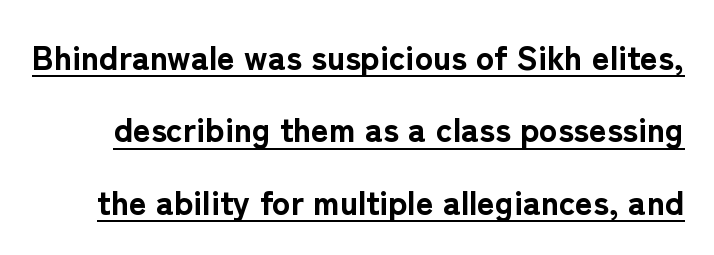
Nope, not italic — everything's standing straight. Underlined type. Each new line begins a long way beneath the previous one. Nope, no serifs anywhere on these letters. You'd pick this weight for a headline — it's a proper bold.
